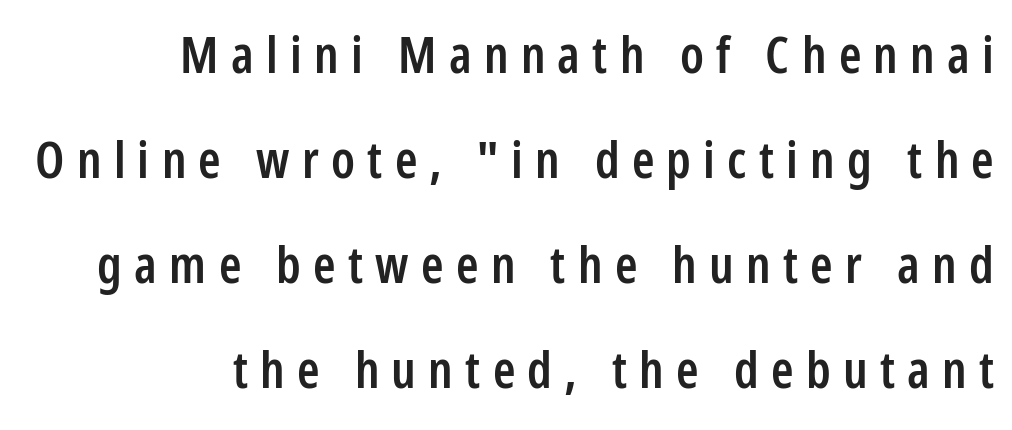
Q: Is the text bold? A: Semi-bold.
Q: Is the text italic (slanted)? A: No, it is upright.
Q: Is the typeface a serif or a sans-serif typeface? A: Sans-serif.
Q: Is the text underlined? A: No.
Q: How is the paragraph aligned? A: Right-aligned.
Q: Is the spacing between letters normal or unusually wide? A: Unusually wide.
Q: Is the spacing between lines tight, normal or loose? A: Loose.
Q: Width (condensed, normal, or wide)? A: Condensed.
Q: Stroke contrast? A: Low.
Q: x-height? A: Medium.
Q: Monospaced? A: No.
